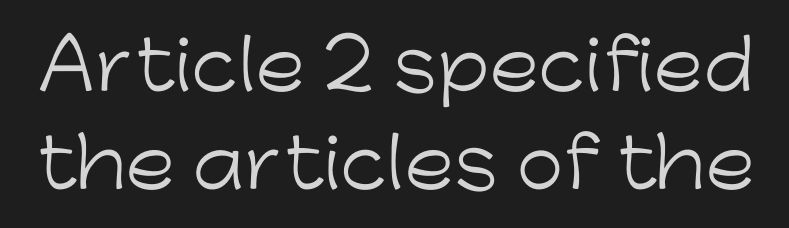
Q: Is the text bold? A: No.
Q: Is the text italic (slanted)? A: No, it is upright.
Q: Is the typeface a serif or a sans-serif typeface? A: Sans-serif.
Q: Is the text underlined? A: No.
Q: Is the spacing between letters normal or unusually wide? A: Normal.
Q: Is the spacing between lines tight, normal or loose? A: Normal.
Q: Width (condensed, normal, or wide)? A: Normal.
Q: Stroke contrast? A: Low.
Q: x-height? A: Medium.
Q: Monospaced? A: No.
